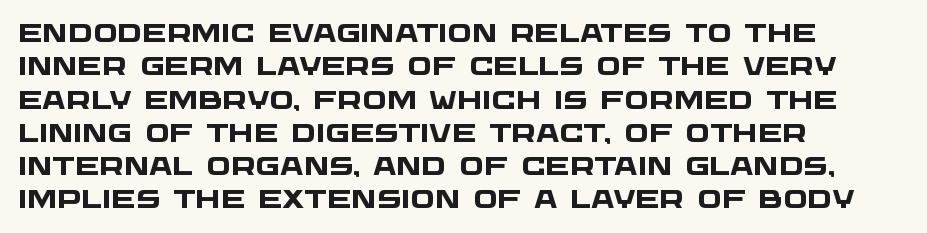
Short note: letters normally spaced. Just letters on the line, the space beneath them empty. Evenly set lines give the paragraph a standard silhouette. Thick stems and heavy bowls — unmistakably bold.
